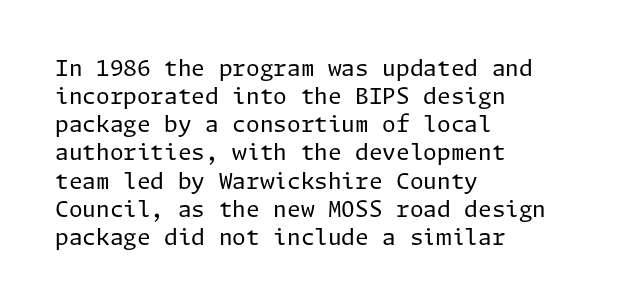
The image shows 22 px text type, upright; set left-aligned, normal line spacing (1.28x), normal letter spacing, not underlined.
